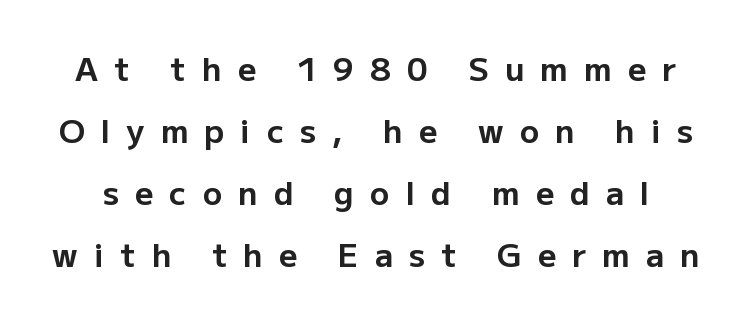
Q: Is the text bold? A: Yes.
Q: Is the text italic (slanted)? A: No, it is upright.
Q: Is the typeface a serif or a sans-serif typeface? A: Sans-serif.
Q: Is the text underlined? A: No.
Q: Is the spacing between letters normal or unusually wide? A: Unusually wide.
Q: Is the spacing between lines tight, normal or loose? A: Loose.
Q: Width (condensed, normal, or wide)? A: Normal.
Q: Stroke contrast? A: Low.
Q: x-height? A: Medium.
Q: Monospaced? A: No.
